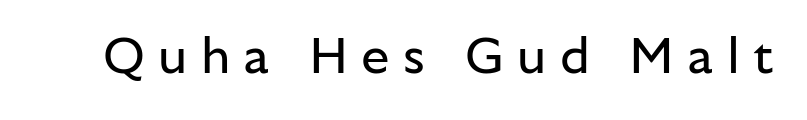
Q: Is the text bold? A: No.
Q: Is the text italic (slanted)? A: No, it is upright.
Q: Is the typeface a serif or a sans-serif typeface? A: Sans-serif.
Q: Is the text underlined? A: No.
Q: Is the spacing between letters normal or unusually wide? A: Unusually wide.
Q: Width (condensed, normal, or wide)? A: Normal.
Q: Stroke contrast? A: Low.
Q: x-height? A: Medium.
Q: Monospaced? A: No.
